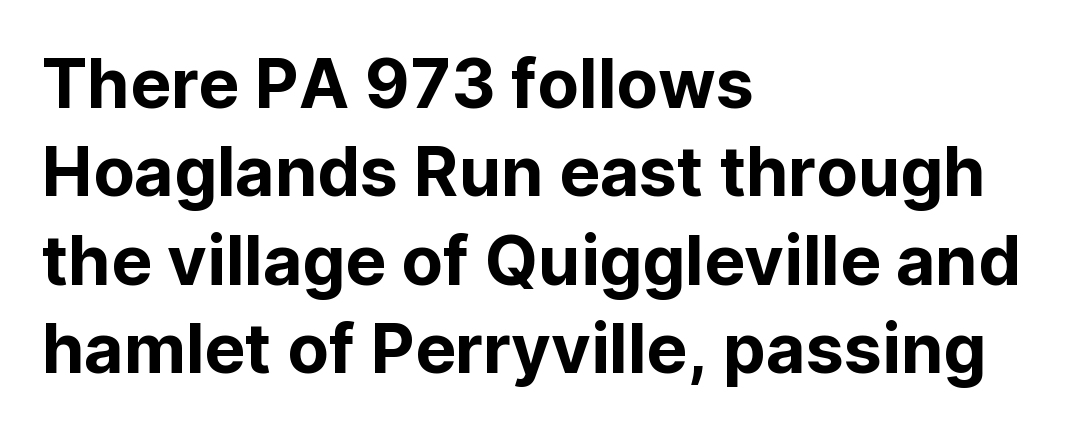
{"serif": "no", "italic": "no", "width": "normal", "stroke_contrast": "low", "x_height": "medium", "monospaced": "no", "underline": "no", "align": "left", "line_spacing": "normal", "line_spacing_ratio": 1.3, "letter_spacing": "normal", "letter_spacing_em": 0.0, "glyph_px": 68}
